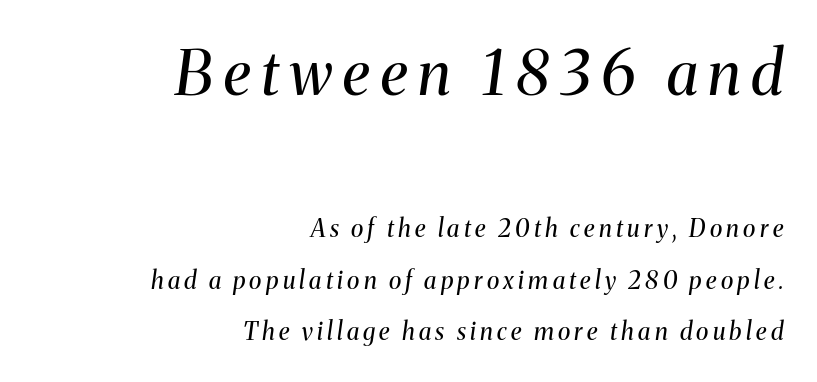
Q: Is the text bold? A: No.
Q: Is the text italic (slanted)? A: Yes, it leans right by about 8 degrees.
Q: Is the typeface a serif or a sans-serif typeface? A: Serif.
Q: Is the text underlined? A: No.
Q: How is the paragraph aligned? A: Right-aligned.
Q: Is the spacing between lines tight, normal or loose? A: Loose.
Q: Which block of text is set in a larger size, the first (top) or the second (bottom)? A: The first (top) one.
Q: Width (condensed, normal, or wide)? A: Normal.
Q: Stroke contrast? A: Medium.
Q: x-height? A: Medium.
Q: Monospaced? A: No.
